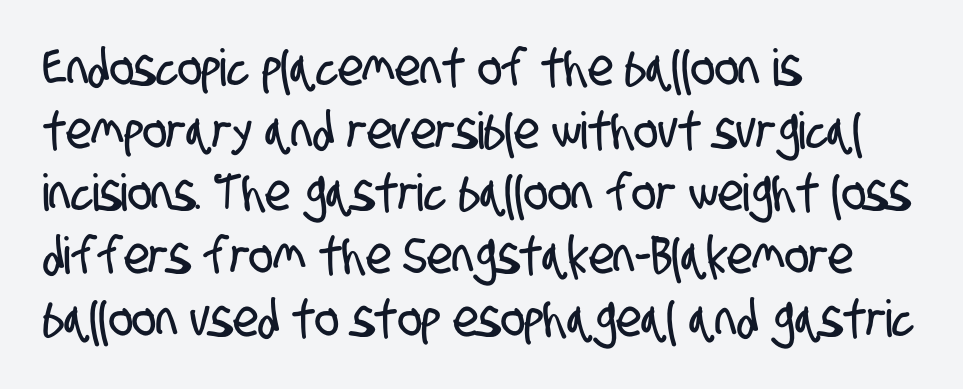
Leftover space on each line is placed entirely after the last word. Each letter keeps its own natural width here, so spacing adapts to shape. Each word holds together tightly as a unit, with standard inter-letter gaps. Classification — sans serif.
